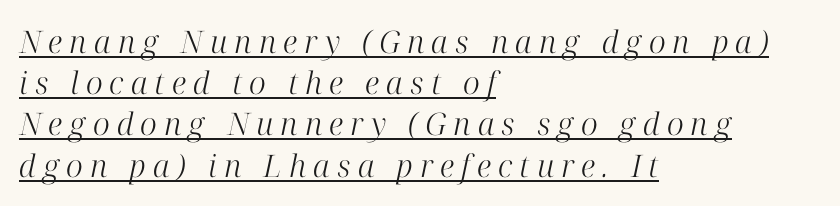
Q: Is the text bold? A: No.
Q: Is the text italic (slanted)? A: Yes, it leans right by about 12 degrees.
Q: Is the typeface a serif or a sans-serif typeface? A: Serif.
Q: Is the text underlined? A: Yes.
Q: How is the paragraph aligned? A: Left-aligned.
Q: Is the spacing between letters normal or unusually wide? A: Unusually wide.
Q: Is the spacing between lines tight, normal or loose? A: Normal.
Q: Width (condensed, normal, or wide)? A: Normal.
Q: Stroke contrast? A: High.
Q: x-height? A: Medium.
Q: Monospaced? A: No.
